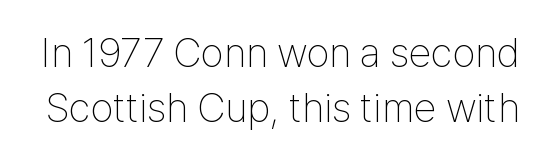
The image shows 41 px thin, condensed sans-serif type, upright; set normal line spacing (1.34x), normal letter spacing, not underlined; low stroke contrast and a medium x-height.
